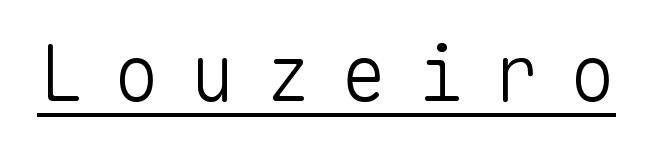
{"serif": "no", "italic": "no", "bold": "no", "weight": "light", "width": "normal", "stroke_contrast": "low", "x_height": "medium", "monospaced": "yes", "underline": "yes", "letter_spacing": "wide", "letter_spacing_em": 0.4, "glyph_px": 76}
